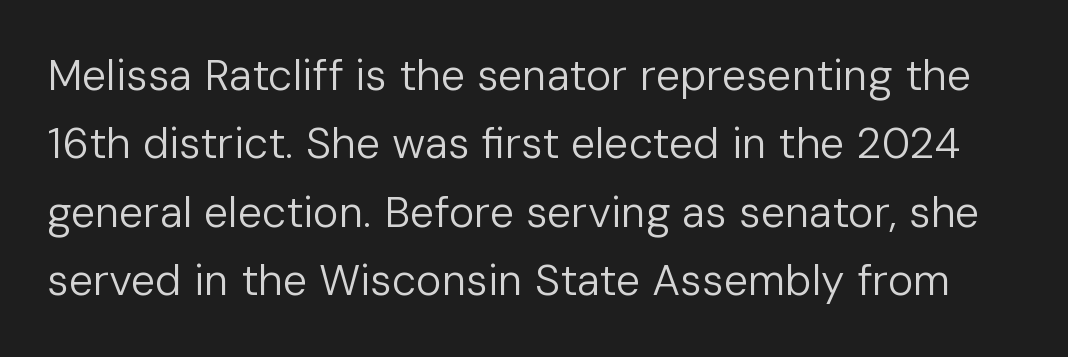
This sample has the flowing, uneven cadence of proportional lettering. Default kerning and tracking; the words read as compact shapes. Leading: standard. Summary of weight: not heavy and not bold. The letters stand straight up with perfectly vertical stems.
